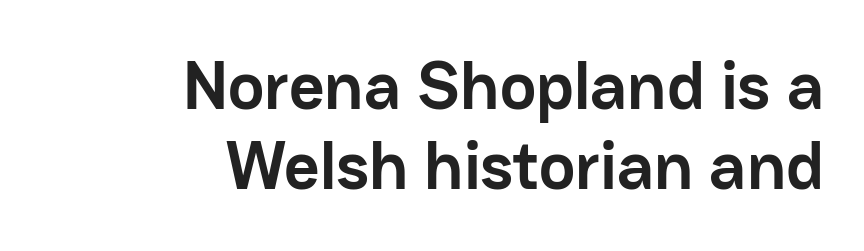
The image shows 69 px semibold sans-serif type, upright; set right-aligned, line spacing 1.16x, normal letter spacing, not underlined; low stroke contrast and a medium x-height.
